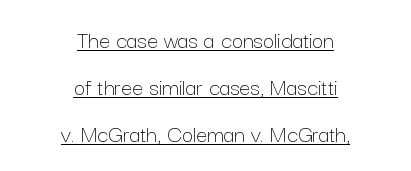
Counters stay open thanks to moderate or lighter strokes. Characters follow at the spacing the type designer built in. Caption: multi-line text, centered on the measure. This sample carries an underscore along the baseline area. This is the regular roman posture of the typeface.
